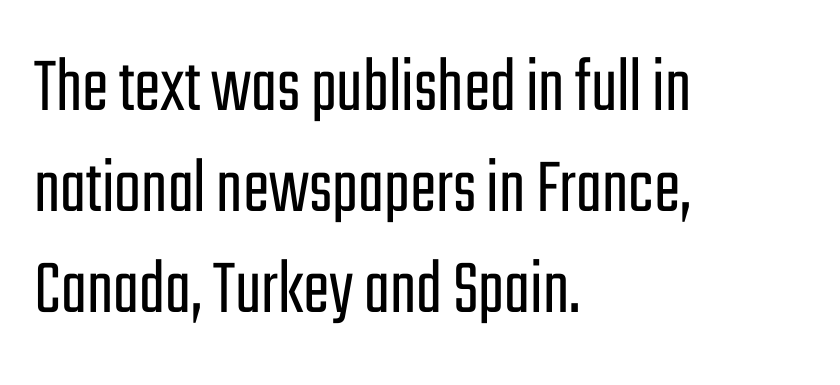
Short and long lines alike share a common starting point at left. Italic? Not at all — the glyphs are vertical. Ink coverage per letter is moderate at most. Is the letter spacing exaggerated? No — it looks like the ordinary default. Typographically, this falls in the sans-serif category. Underline: absent.
